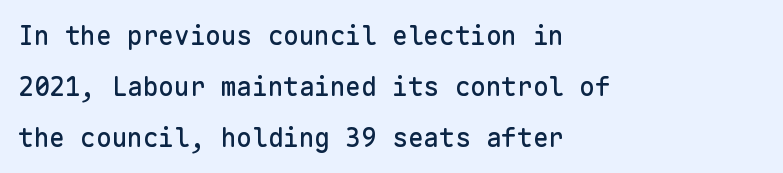
Underline: absent. Summary of vertical rhythm: relaxed, with wide interline spacing. The axis of the letterforms is exactly vertical. The paragraph has a hard left edge and a soft right edge.
